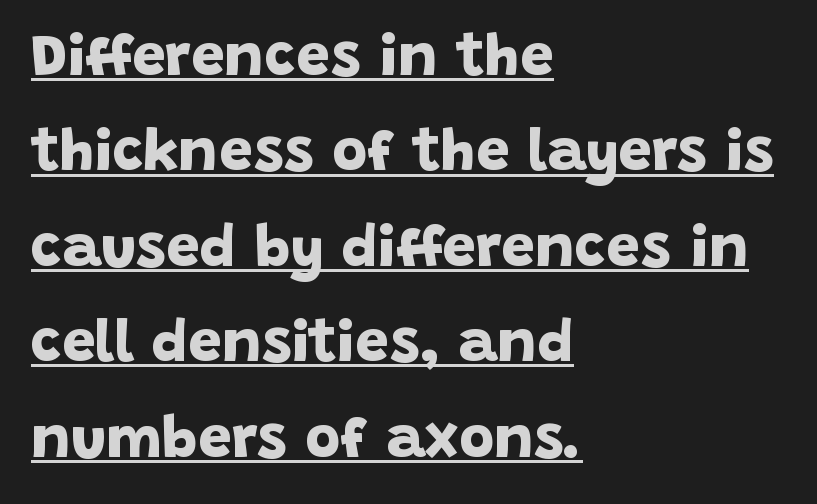
Underline: present. The typesetting leans heavy: a genuine bold. Vertically, the passage feels balanced, rows spaced as you'd expect. Is the letter spacing exaggerated? No — it looks like the ordinary default. This sample is left-justified, so line endings fall wherever the words run out.
